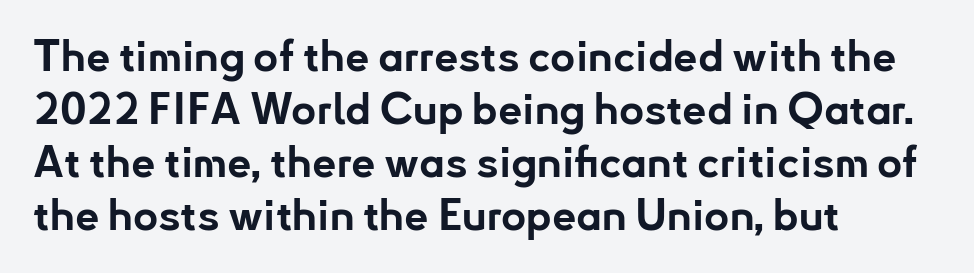
The image shows 43 px bold sans-serif type, upright; set left-aligned, line spacing 1.23x, normal letter spacing, not underlined; low stroke contrast and a small x-height.
